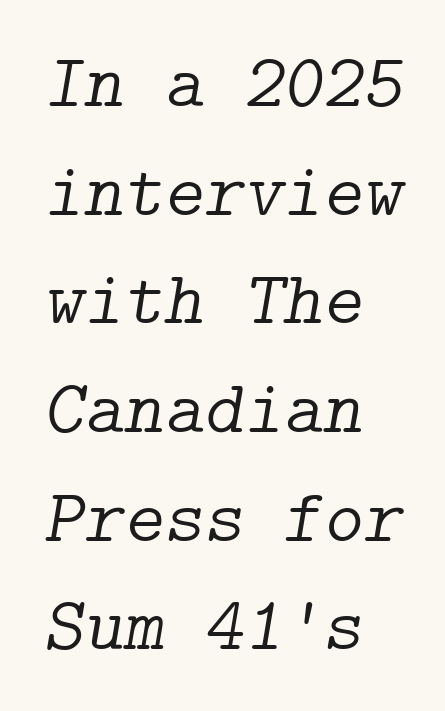
Q: Is the text bold? A: No.
Q: Is the text italic (slanted)? A: Yes, it leans right by about 9 degrees.
Q: Is the typeface a serif or a sans-serif typeface? A: Serif.
Q: Is the text underlined? A: No.
Q: How is the paragraph aligned? A: Left-aligned.
Q: Is the spacing between letters normal or unusually wide? A: Normal.
Q: Is the spacing between lines tight, normal or loose? A: Normal.
Q: Width (condensed, normal, or wide)? A: Normal.
Q: Stroke contrast? A: Low.
Q: x-height? A: Medium.
